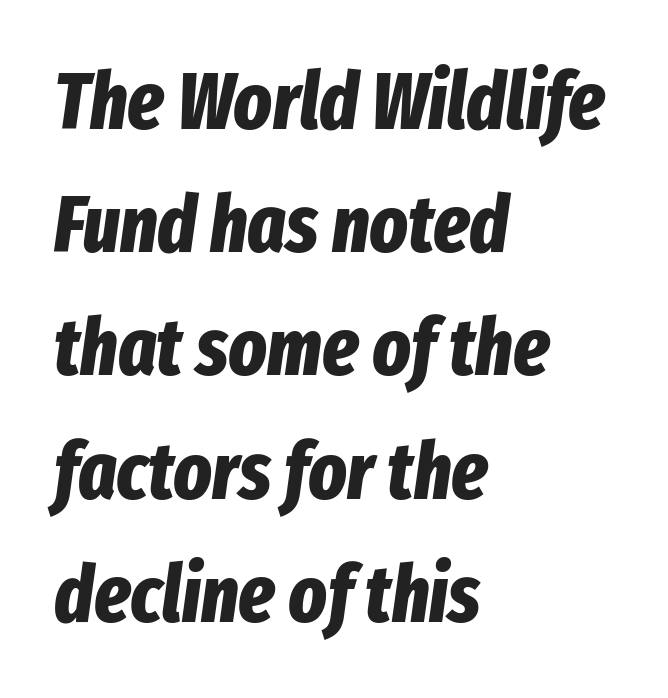
{"italic": "yes", "lean": "right", "slant_degrees": 8, "bold": "yes", "weight": "bold", "width": "condensed", "stroke_contrast": "low", "x_height": "medium", "monospaced": "no", "underline": "no", "align": "left", "line_spacing": "normal", "line_spacing_ratio": 1.54, "letter_spacing": "normal", "letter_spacing_em": 0.0, "glyph_px": 80}
